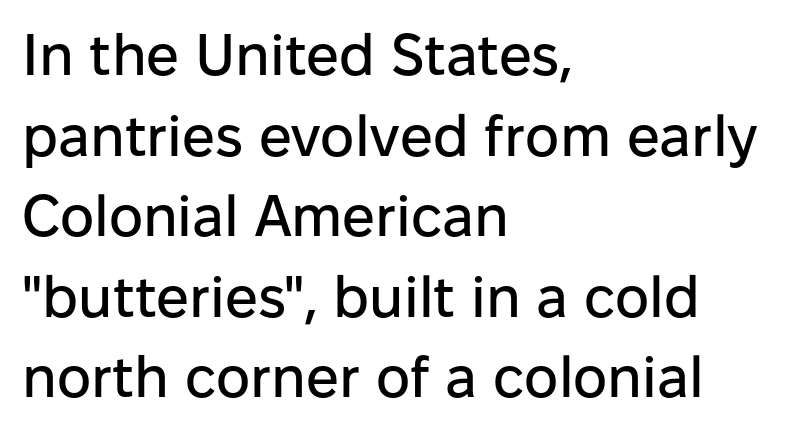
Q: Is the text italic (slanted)? A: No, it is upright.
Q: Is the typeface a serif or a sans-serif typeface? A: Sans-serif.
Q: Is the text underlined? A: No.
Q: How is the paragraph aligned? A: Left-aligned.
Q: Is the spacing between letters normal or unusually wide? A: Normal.
Q: Is the spacing between lines tight, normal or loose? A: Normal.
Q: Width (condensed, normal, or wide)? A: Normal.
Q: Stroke contrast? A: Low.
Q: x-height? A: Medium.
Q: Monospaced? A: No.
